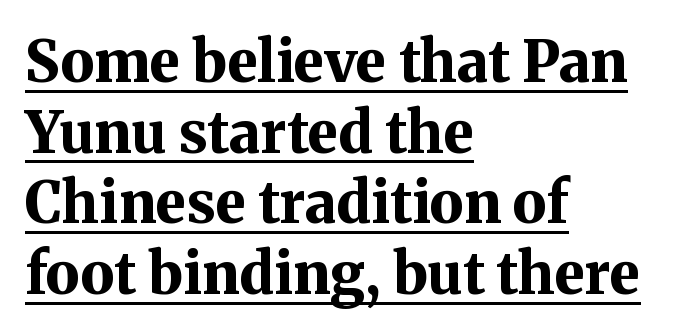
The image shows 57 px bold serif type, upright; set left-aligned, line spacing 1.24x, normal letter spacing, underlined; medium stroke contrast and a medium x-height.
